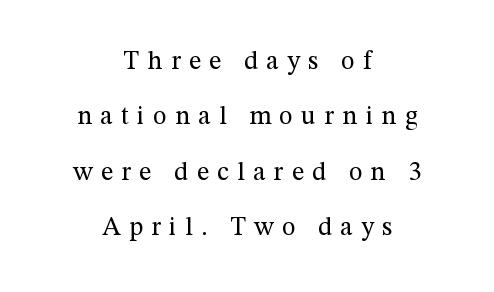
Q: Is the text bold? A: No.
Q: Is the text italic (slanted)? A: No, it is upright.
Q: Is the text underlined? A: No.
Q: How is the paragraph aligned? A: Centered.
Q: Is the spacing between letters normal or unusually wide? A: Unusually wide.
Q: Is the spacing between lines tight, normal or loose? A: Loose.
